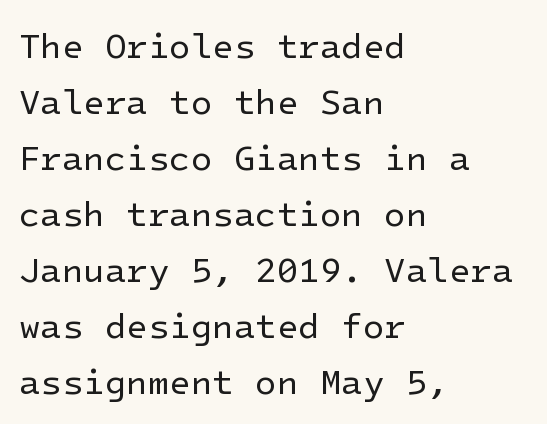
Q: Is the text bold? A: No.
Q: Is the text italic (slanted)? A: No, it is upright.
Q: Is the typeface a serif or a sans-serif typeface? A: Sans-serif.
Q: Is the text underlined? A: No.
Q: How is the paragraph aligned? A: Left-aligned.
Q: Is the spacing between letters normal or unusually wide? A: Normal.
Q: Is the spacing between lines tight, normal or loose? A: Normal.
Q: Width (condensed, normal, or wide)? A: Normal.
Q: Stroke contrast? A: Low.
Q: x-height? A: Medium.
